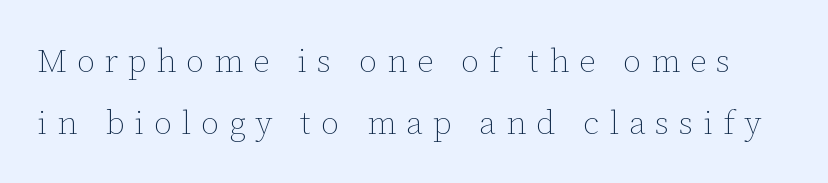
The image shows 33 px thin type, upright; set line spacing 1.87x, unusually wide letter spacing (+0.3 em), not underlined; low stroke contrast and a medium x-height.
